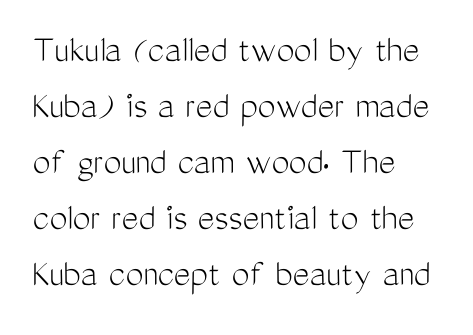
Q: Is the text bold? A: No.
Q: Is the text italic (slanted)? A: No, it is upright.
Q: Is the typeface a serif or a sans-serif typeface? A: Sans-serif.
Q: Is the text underlined? A: No.
Q: How is the paragraph aligned? A: Left-aligned.
Q: Is the spacing between letters normal or unusually wide? A: Normal.
Q: Is the spacing between lines tight, normal or loose? A: Normal.
Q: Width (condensed, normal, or wide)? A: Condensed.
Q: Stroke contrast? A: Medium.
Q: x-height? A: Medium.
Q: Monospaced? A: No.
